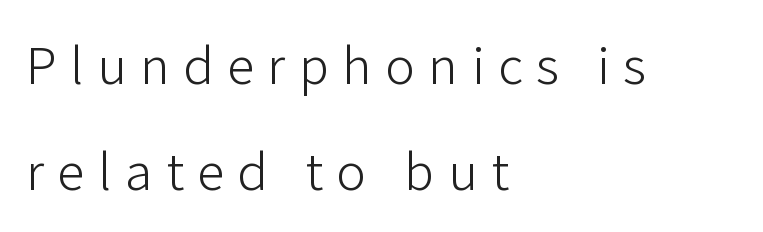
Tracking here is generous; glyphs stand well apart from one another. This is not heavy type; no bold has been used. Varying glyph widths throughout — classic text-font behaviour. The passage shown stacks its lines with a broad gap.
